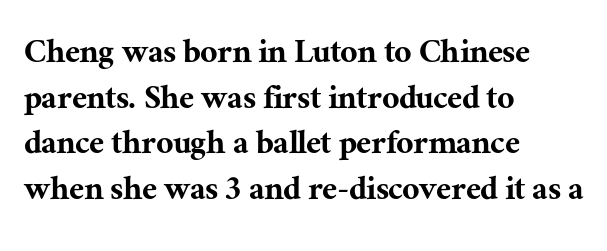
Leftover space on each line is placed entirely after the last word. Words float on clear page, feet unadorned. The rendering uses natural spacing where letterforms have individual widths. Ordinary non-slanted type is in use. The type family on display is of the serif kind. Inter-character spacing is left at the font's built-in metrics.
